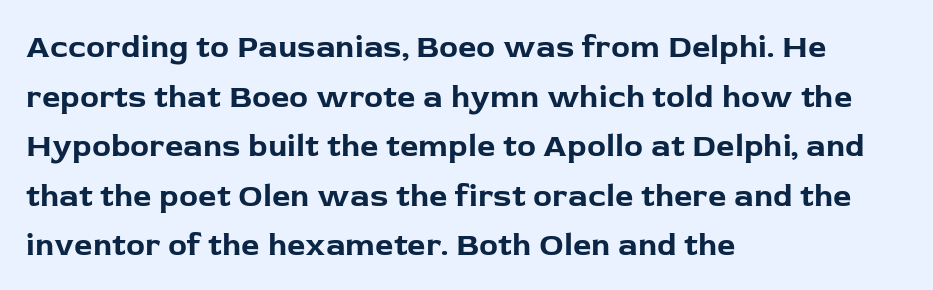
These lines keep a tight, regular rhythm from letter to letter. The block of text has a typical density, with ordinary space between rows. The ragged edge is on the right, which tells us the setting is flush left. Words float on clear page, feet unadorned. The strokes are fattened all the way to bold.
